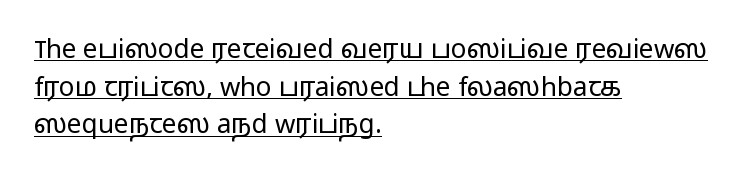
Line beginnings align vertically; line endings do not. What's the leading like? Ordinary, nothing unusual. The face used here is rendered with its standard letterfit. Caption: lettering with a line underneath. Notice how the stems are strictly vertical — no italics here.
